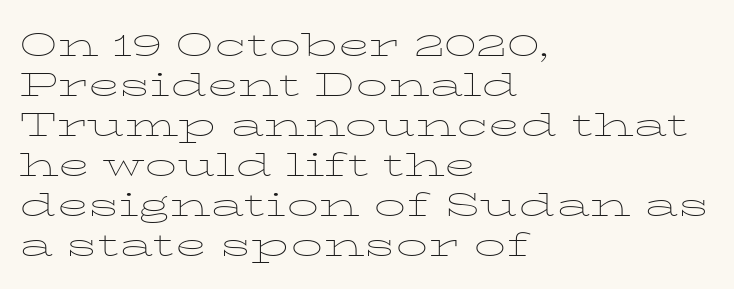
You could not count columns in this text — the font is proportionally spaced. This sample uses a serif face. There is no visible air inserted between adjacent glyphs. Does the lettering tilt? It doesn't — this is upright. The ragged edge is on the right, which tells us the setting is flush left. Words float on clear page, feet unadorned.
